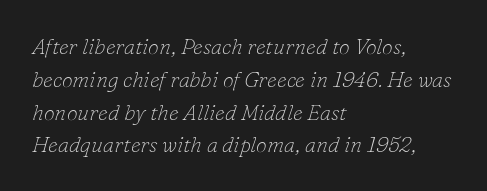
{"italic": "yes", "lean": "right", "slant_degrees": 16, "bold": "no", "underline": "no", "align": "left", "line_spacing": "normal", "line_spacing_ratio": 1.49, "letter_spacing": "normal", "letter_spacing_em": 0.0, "glyph_px": 22}
